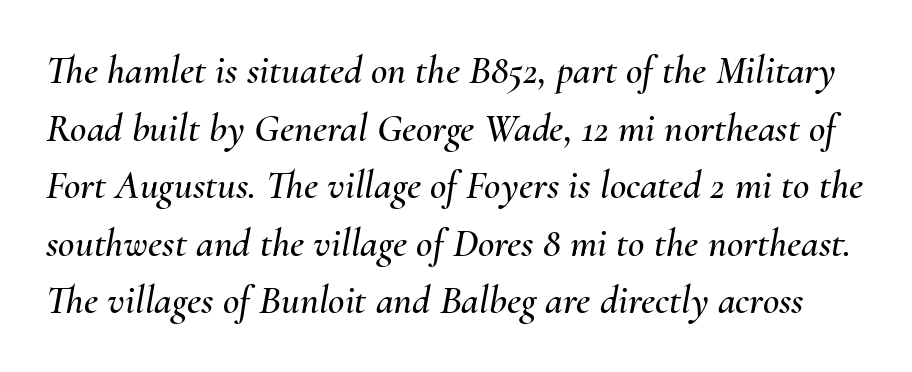
{"italic": "yes", "lean": "right", "slant_degrees": 10, "width": "normal", "stroke_contrast": "medium", "x_height": "small", "monospaced": "no", "underline": "no", "line_spacing": "normal", "line_spacing_ratio": 1.44, "letter_spacing": "normal", "letter_spacing_em": 0.0, "glyph_px": 40}
